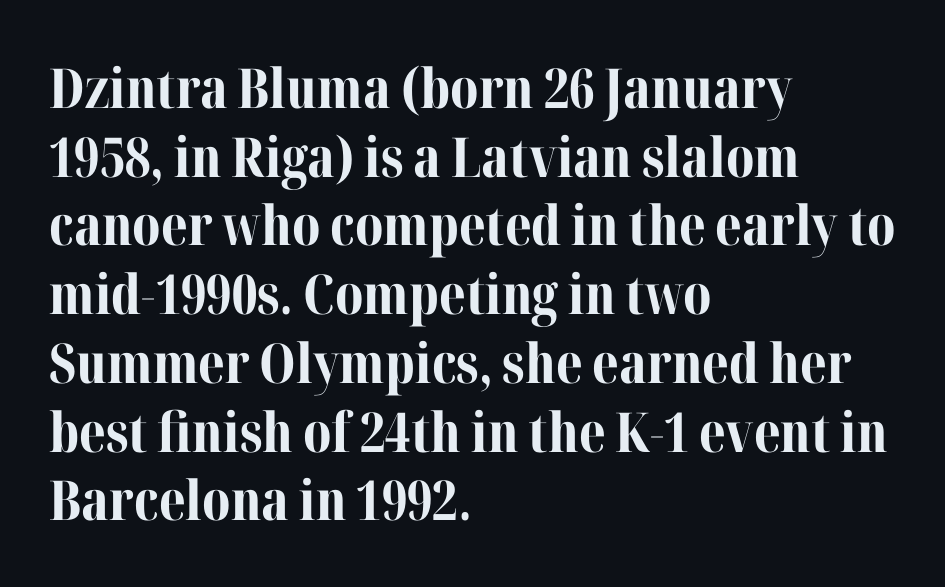
The image shows 55 px bold serif type, upright; set left-aligned, normal line spacing (1.25x), normal letter spacing, not underlined; medium stroke contrast and a medium x-height.
